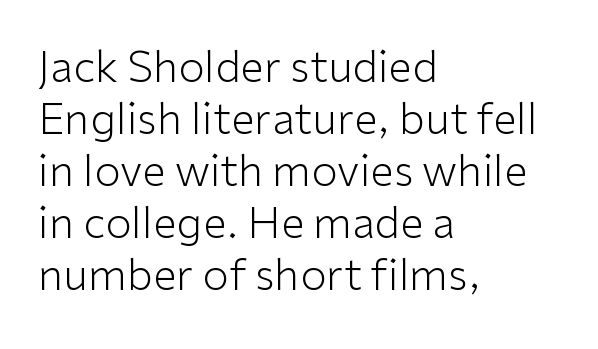
A typesetter would label this face a sans. Does extra space separate the letters? No, they use regular spacing. Casual observation: everything's shoved over to the left. Honestly, there is no underline to notice here at all.
